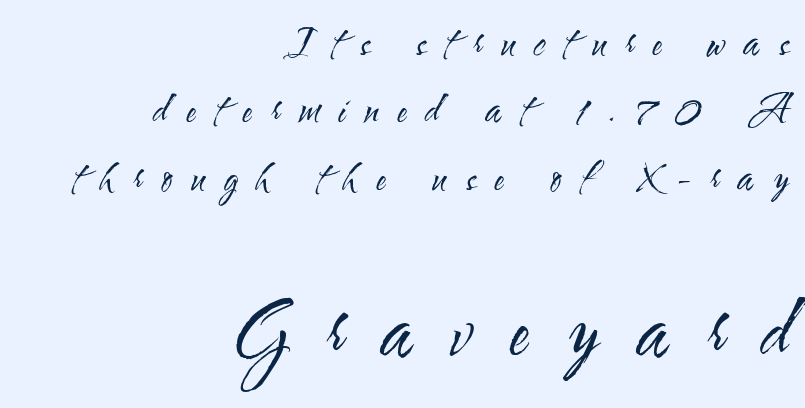
You could not count columns in this text — the font is proportionally spaced. No letter is thick-stroked: the sample isn't bold. The designer went with a sans here, leaving each stem footless. The foot of each line stays bare and open. Block two is the big one; block one sits smaller above it.
